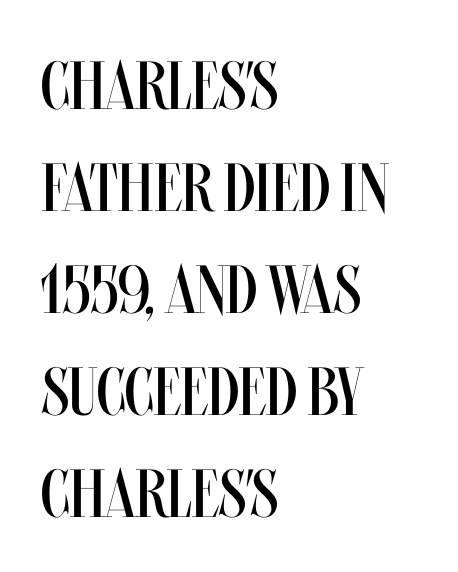
{"italic": "no", "bold": "no", "weight": "regular", "width": "condensed", "stroke_contrast": "medium", "x_height": "large", "monospaced": "no", "underline": "no", "align": "left", "line_spacing": "normal", "line_spacing_ratio": 1.5, "letter_spacing": "normal", "letter_spacing_em": 0.0, "glyph_px": 68}
